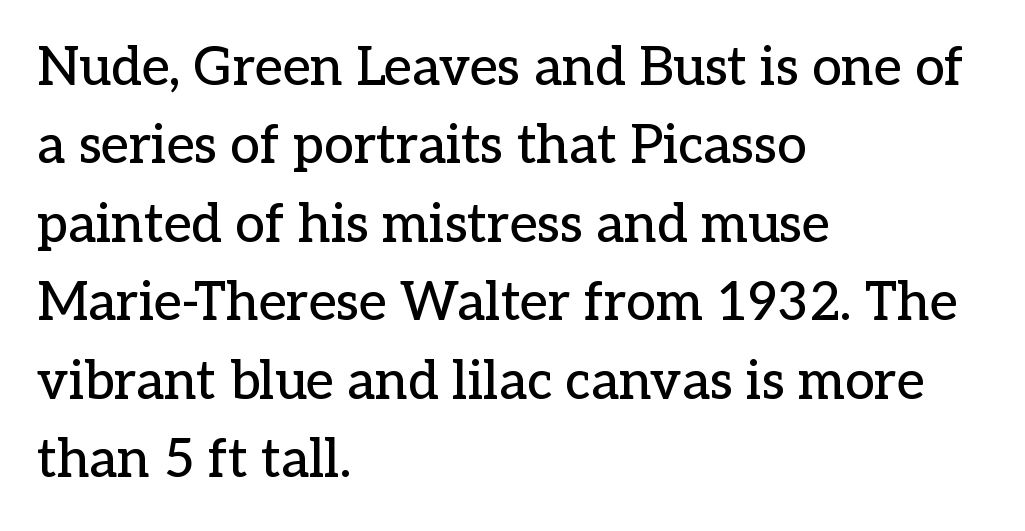
The image shows 53 px serif type, upright; set left-aligned, normal line spacing (1.48x), normal letter spacing, not underlined; low stroke contrast and a medium x-height.
